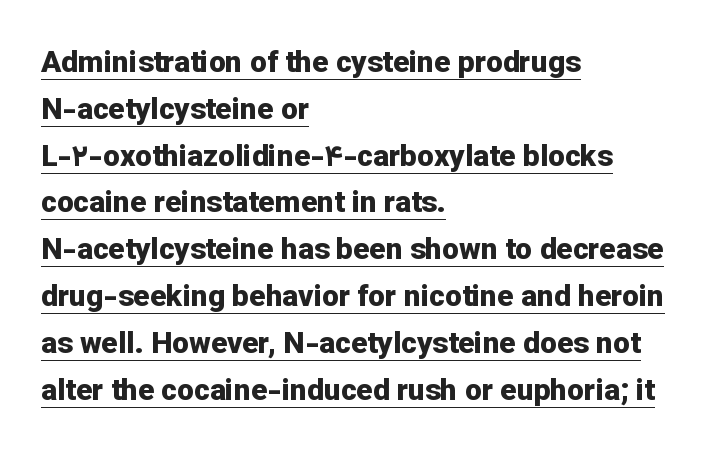
The image shows 30 px bold sans-serif type, upright; set left-aligned, normal line spacing (1.56x), normal letter spacing, underlined; low stroke contrast and a medium x-height.
